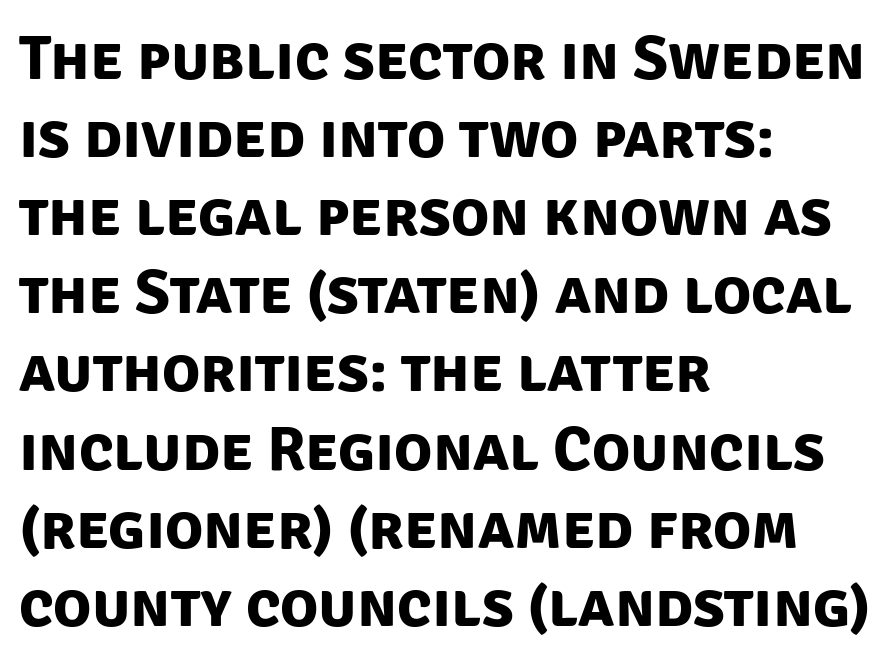
{"serif": "no", "bold": "yes", "weight": "bold", "width": "normal", "stroke_contrast": "low", "x_height": "large", "monospaced": "no", "underline": "no", "align": "left", "line_spacing_ratio": 1.24, "letter_spacing": "normal", "letter_spacing_em": 0.0, "glyph_px": 63}
